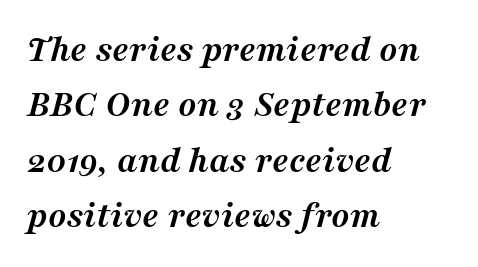
{"serif": "yes", "italic": "yes", "lean": "right", "slant_degrees": 16, "bold": "yes", "weight": "semibold", "width": "normal", "stroke_contrast": "medium", "x_height": "medium", "monospaced": "no", "underline": "no", "align": "left", "line_spacing": "normal", "line_spacing_ratio": 1.46, "letter_spacing": "normal", "letter_spacing_em": 0.0, "glyph_px": 38}
